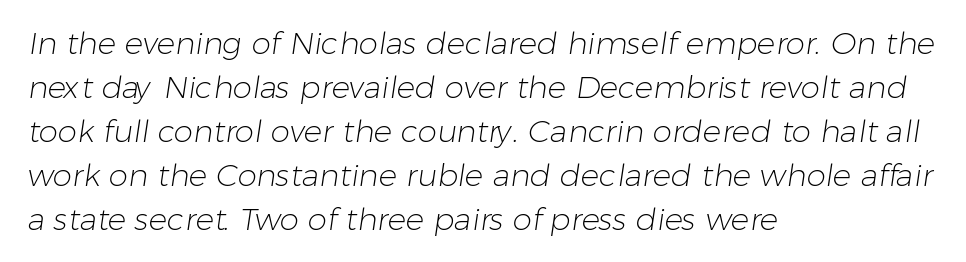
Proportional: the letters do not fall into vertical columns. Interline gaps are of average width in this sample. Lines of text with bare space underneath. The typesetting does not lean heavy: it is not bold. Honestly, the letter spacing is just normal — you wouldn't notice it. This sample is left-justified, so line endings fall wherever the words run out.
